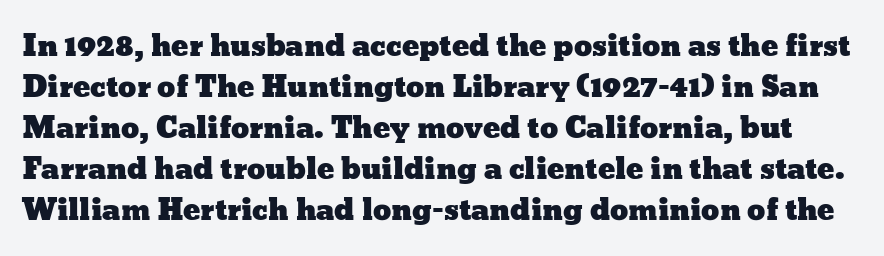
A clean baseline with only descenders dipping below it. The letters stand upright; this is a roman face. Varying glyph widths throughout — classic text-font behaviour. Tracking value appears to be zero — textbook default spacing. Vertically, the passage feels balanced, rows spaced as you'd expect.
